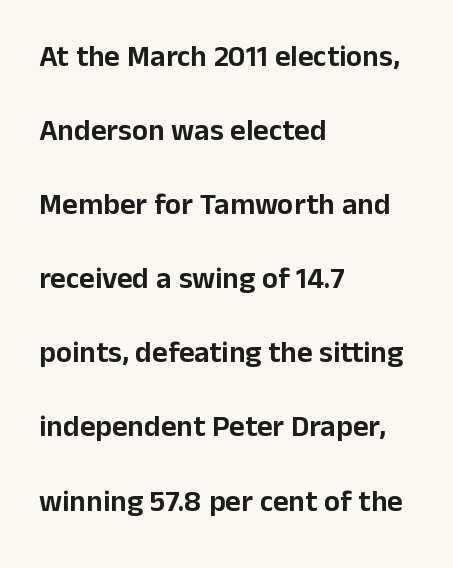
The image shows 30 px sans-serif type, upright; set left-aligned, loose line spacing (2.47x), normal letter spacing, not underlined; low stroke contrast and a medium x-height.
